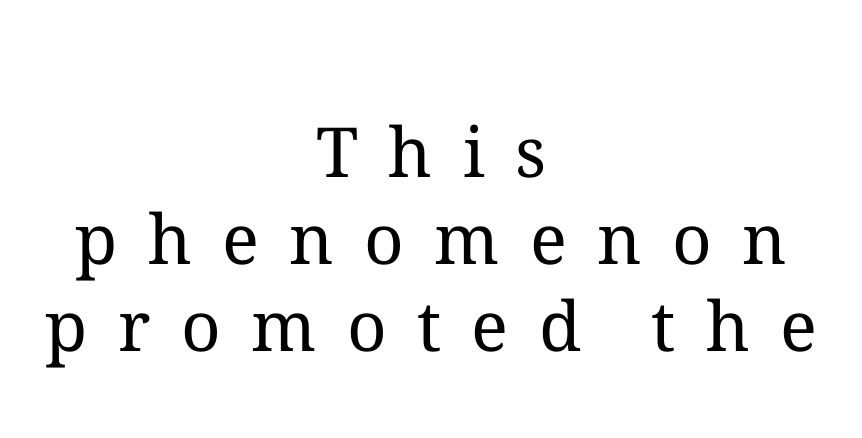
Q: Is the text bold? A: No.
Q: Is the text italic (slanted)? A: No, it is upright.
Q: Is the text underlined? A: No.
Q: How is the paragraph aligned? A: Centered.
Q: Is the spacing between letters normal or unusually wide? A: Unusually wide.
Q: Is the spacing between lines tight, normal or loose? A: Normal.
Q: Width (condensed, normal, or wide)? A: Normal.
Q: Stroke contrast? A: Medium.
Q: x-height? A: Medium.
Q: Monospaced? A: No.
